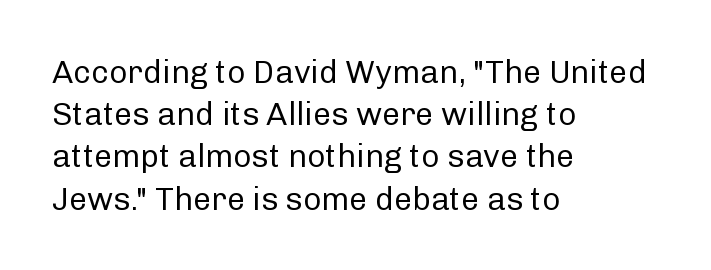
Q: Is the text bold? A: No.
Q: Is the text italic (slanted)? A: No, it is upright.
Q: Is the typeface a serif or a sans-serif typeface? A: Sans-serif.
Q: Is the text underlined? A: No.
Q: How is the paragraph aligned? A: Left-aligned.
Q: Is the spacing between letters normal or unusually wide? A: Normal.
Q: Is the spacing between lines tight, normal or loose? A: Normal.
Q: Width (condensed, normal, or wide)? A: Normal.
Q: Stroke contrast? A: Low.
Q: x-height? A: Medium.
Q: Monospaced? A: No.
